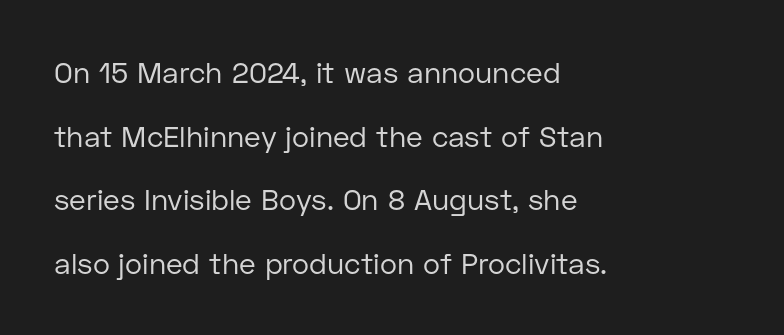
Is the block centered? No — it sits flush against the left margin. This sample uses an upright cut, with every glyph sitting square on the baseline. Are there feet on the stems? There aren't — it's a sans. Do the characters align in a grid? No, the font is proportional. Spacing between characters is what you'd get straight out of the box.
